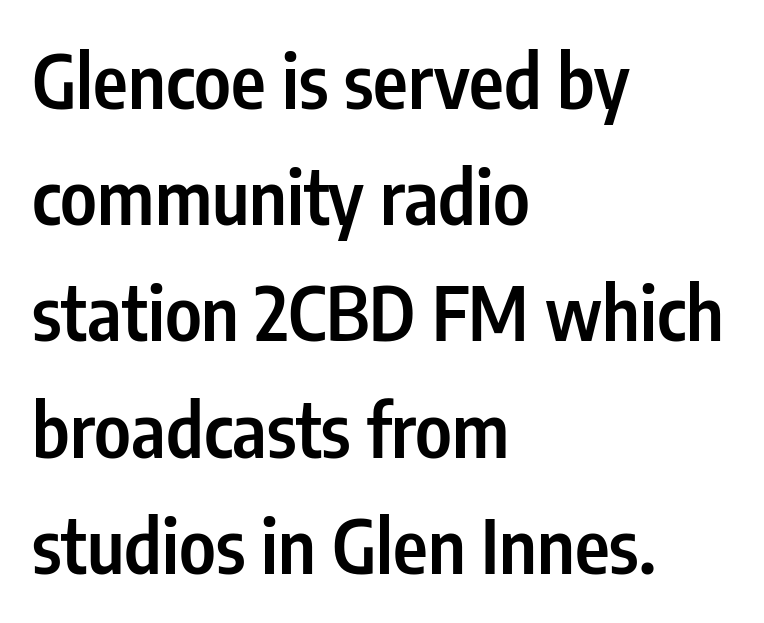
The lines are quadded left. Do the characters align in a grid? No, the font is proportional. Nothing unusual about the tracking: characters are spaced as the font intends. These lines carry some extra weight — a demibold, not a full bold.
